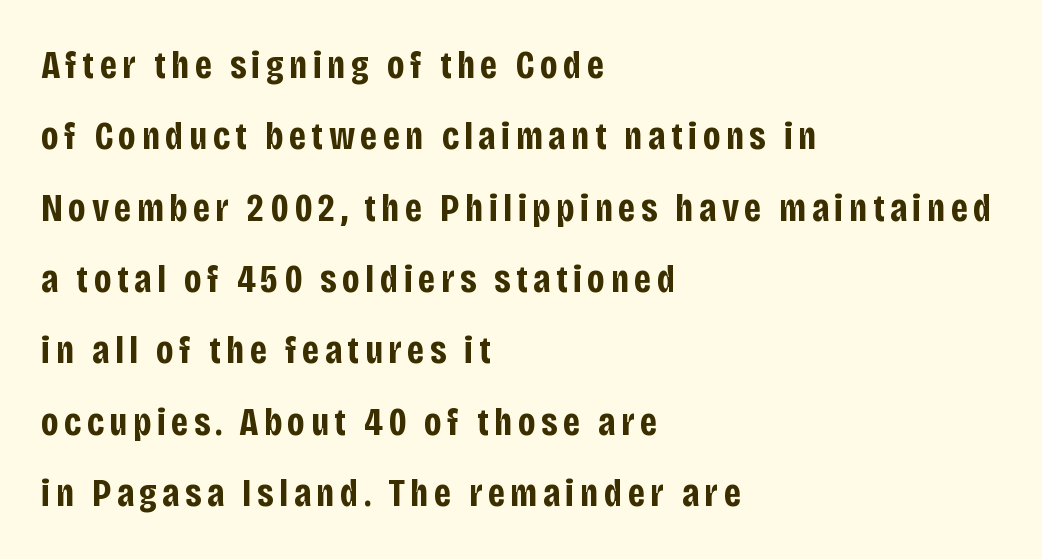
{"serif": "no", "italic": "no", "bold": "yes", "weight": "bold", "width": "condensed", "stroke_contrast": "low", "x_height": "large", "monospaced": "no", "underline": "no", "align": "left", "line_spacing_ratio": 1.83, "glyph_px": 39}
